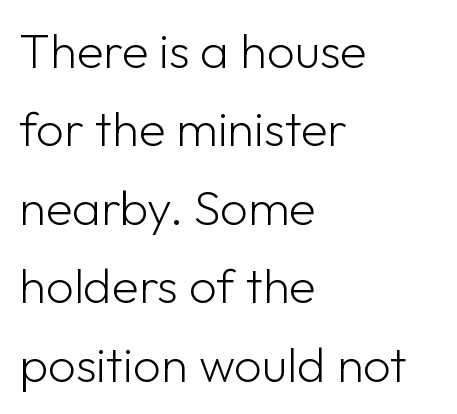
{"serif": "no", "italic": "no", "bold": "no", "weight": "light", "width": "normal", "stroke_contrast": "low", "x_height": "medium", "monospaced": "no", "underline": "no", "align": "left", "line_spacing": "normal", "line_spacing_ratio": 1.6, "letter_spacing": "normal", "letter_spacing_em": 0.0, "glyph_px": 49}
